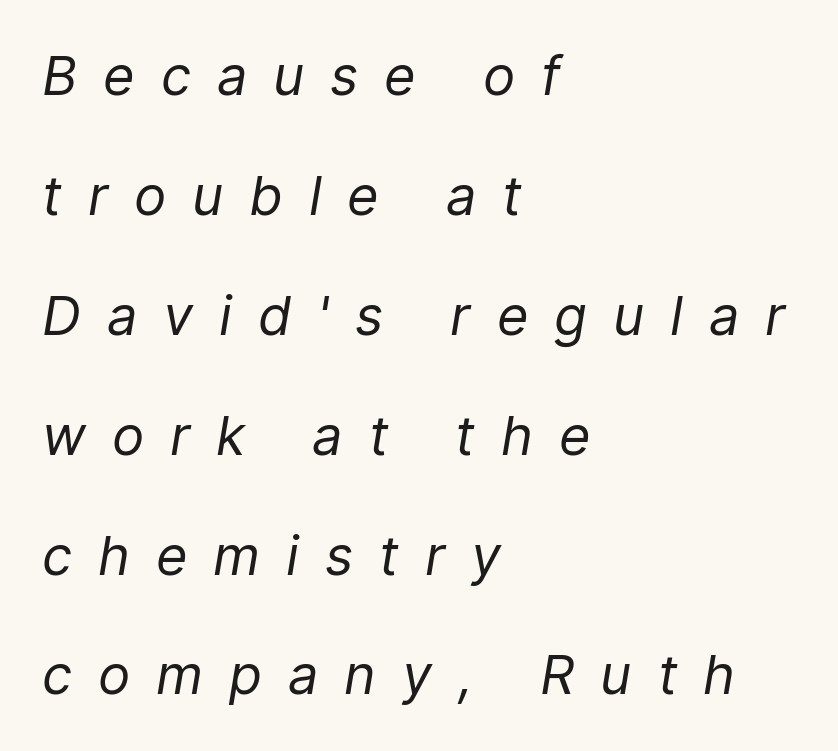
{"italic": "yes", "lean": "right", "slant_degrees": 9, "bold": "no", "weight": "regular", "width": "normal", "stroke_contrast": "low", "x_height": "medium", "monospaced": "no", "underline": "no", "align": "left", "line_spacing": "loose", "line_spacing_ratio": 2.22, "letter_spacing": "wide", "letter_spacing_em": 0.48, "glyph_px": 54}
